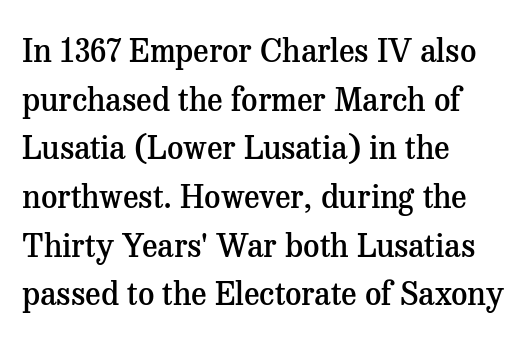
Q: Is the text bold? A: Semi-bold.
Q: Is the text italic (slanted)? A: No, it is upright.
Q: Is the typeface a serif or a sans-serif typeface? A: Serif.
Q: Is the text underlined? A: No.
Q: How is the paragraph aligned? A: Left-aligned.
Q: Is the spacing between letters normal or unusually wide? A: Normal.
Q: Is the spacing between lines tight, normal or loose? A: Normal.
Q: Width (condensed, normal, or wide)? A: Normal.
Q: Stroke contrast? A: Medium.
Q: x-height? A: Medium.
Q: Monospaced? A: No.
